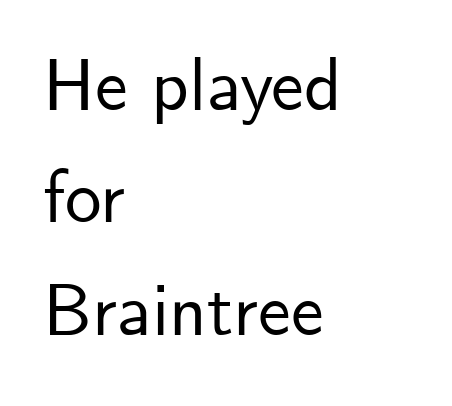
{"serif": "no", "italic": "no", "width": "normal", "stroke_contrast": "low", "x_height": "small", "monospaced": "no", "underline": "no", "align": "left", "line_spacing": "normal", "line_spacing_ratio": 1.54, "letter_spacing": "normal", "letter_spacing_em": 0.0, "glyph_px": 73}
